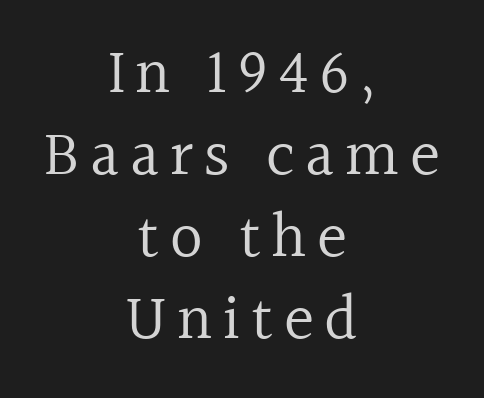
Compared with typical paragraphs, the rows here are spaced about the same. The strip under each line holds only bare page. Note the varied advance widths — an 'i' is clearly narrower than an 'm'. The rendering positions every line midway between the sides.
